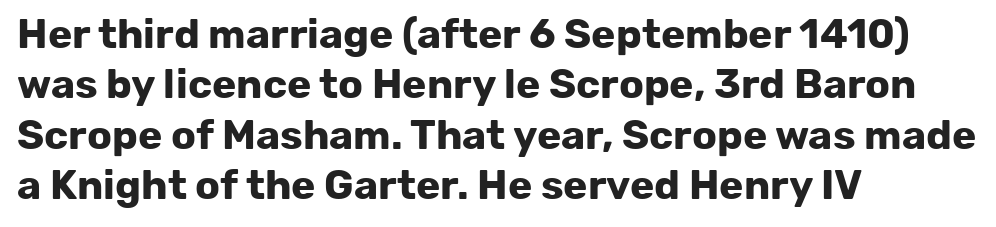
The characters look thick and weighty, a clear bold. The horizontal fit of the characters is conventional and even. Typeset ragged right — the left edge is the straight one. The words here are not underlined.
